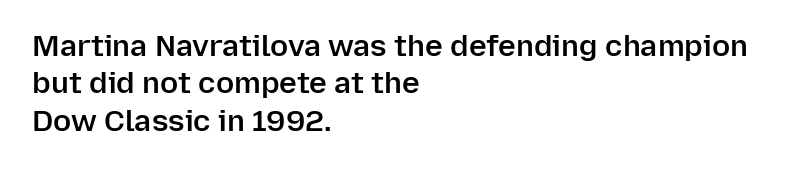
The type family on display is of the sans-serif kind. Compared with typical paragraphs, the rows here are spaced about the same. Stems and bowls a touch heavier than normal — semibold. A student would call this left alignment; a typographer would say flush left, rag right. Posture: upright roman.
